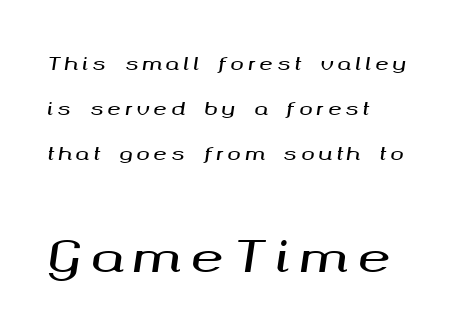
Q: Is the text italic (slanted)? A: Yes, it leans right by about 8 degrees.
Q: Is the text underlined? A: No.
Q: How is the paragraph aligned? A: Left-aligned.
Q: Is the spacing between letters normal or unusually wide? A: Unusually wide.
Q: Is the spacing between lines tight, normal or loose? A: Loose.
Q: Which block of text is set in a larger size, the first (top) or the second (bottom)? A: The second (bottom) one.
Q: Width (condensed, normal, or wide)? A: Wide.
Q: Stroke contrast? A: Medium.
Q: x-height? A: Medium.
Q: Monospaced? A: No.
